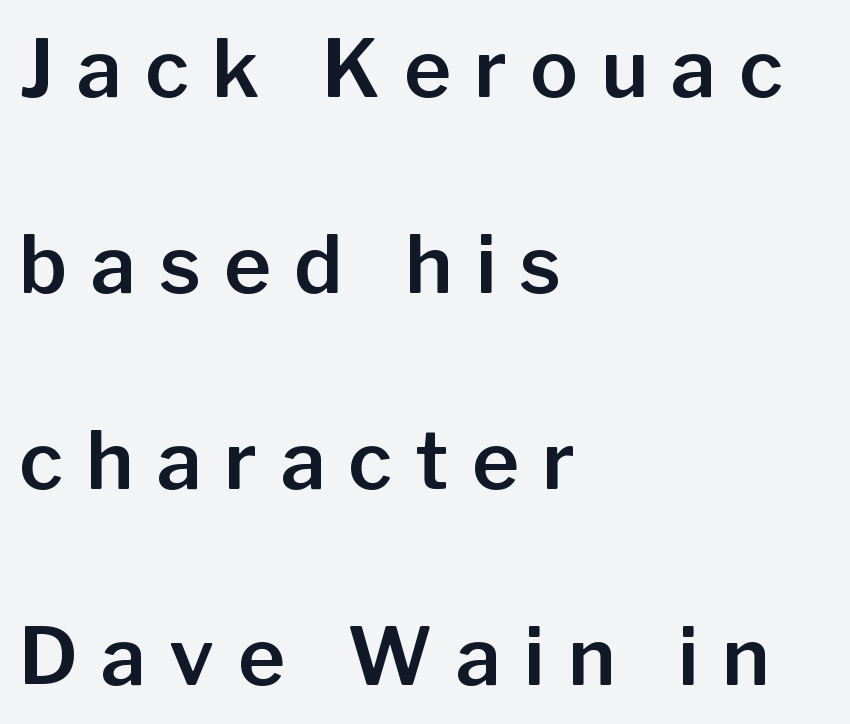
The block of text is sparse from top to bottom, with ample space between rows. The lettering stays uniformly vertical, giving the passage a roman look. The rag falls on the right side of this text block. Someone cranked the tracking dial way up on this one. Is this a fixed-width face? No — the glyphs have proportional, varying widths. Descenders hang freely into open space.
